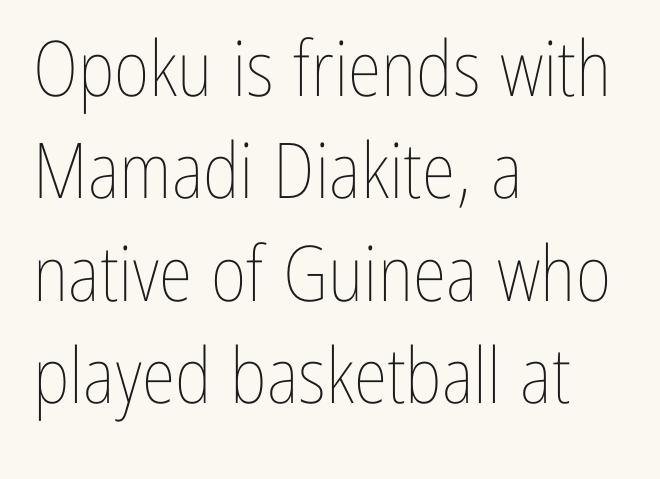
{"italic": "no", "bold": "no", "weight": "thin", "width": "condensed", "stroke_contrast": "low", "x_height": "medium", "monospaced": "no", "underline": "no", "align": "left", "line_spacing": "normal", "line_spacing_ratio": 1.33, "letter_spacing": "normal", "letter_spacing_em": 0.0, "glyph_px": 77}
